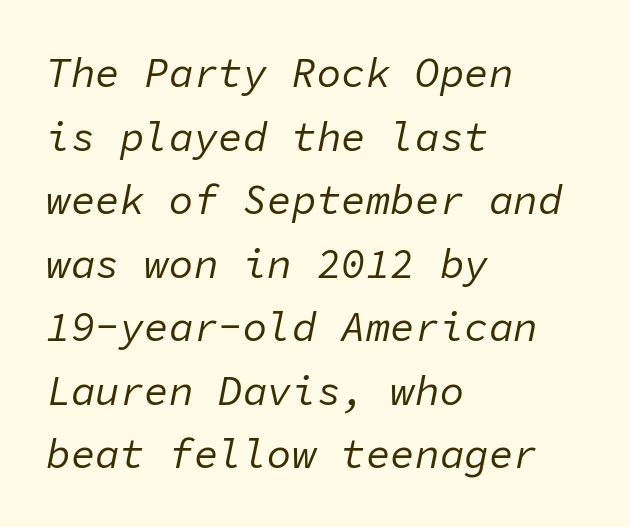
Each new line begins a customary step beneath the previous one. No extra ink here — the face is not bold. Is this a fixed-width face? Yes — each glyph sits in an identical cell. Would a proofreader flag this as italicized? Yes.
